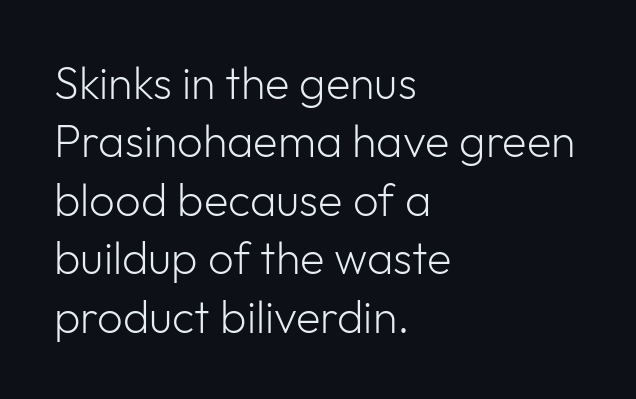
The image shows 45 px light sans-serif type, upright; set left-aligned, normal line spacing (1.3x), normal letter spacing, not underlined; low stroke contrast and a medium x-height.
